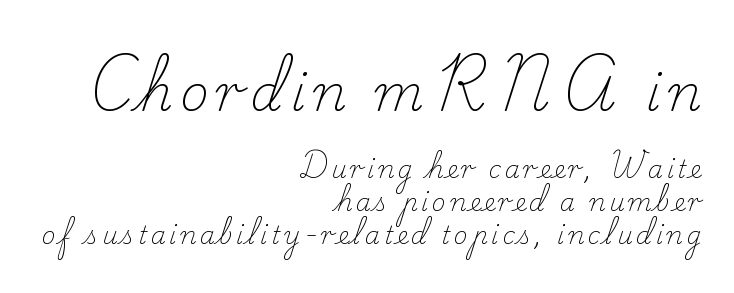
Q: Is the text bold? A: No.
Q: Is the text italic (slanted)? A: Yes.
Q: Is the typeface a serif or a sans-serif typeface? A: Serif.
Q: Is the text underlined? A: No.
Q: How is the paragraph aligned? A: Right-aligned.
Q: Is the spacing between lines tight, normal or loose? A: Normal.
Q: Which block of text is set in a larger size, the first (top) or the second (bottom)? A: The first (top) one.
Q: Width (condensed, normal, or wide)? A: Normal.
Q: Stroke contrast? A: Low.
Q: x-height? A: Small.
Q: Monospaced? A: No.
